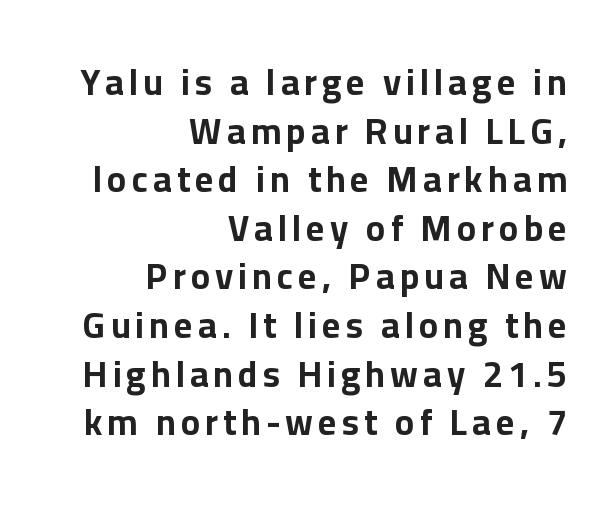
{"serif": "no", "italic": "no", "bold": "yes", "weight": "bold", "width": "normal", "stroke_contrast": "low", "x_height": "medium", "monospaced": "no", "underline": "no", "align": "right", "line_spacing": "normal", "line_spacing_ratio": 1.35, "glyph_px": 36}
